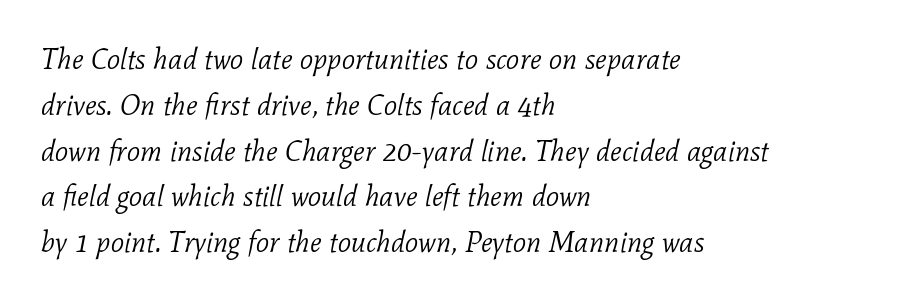
The weight would be labelled regular, book, light, or lighter still. A typesetter would call this proportional, since set widths differ per character. Does the leading feel generous? No, just average. Italic: yes, the glyphs are oblique. In CSS terms this would be text-align: left. This rendering employs a face with finishing strokes, i.e., a serif.
